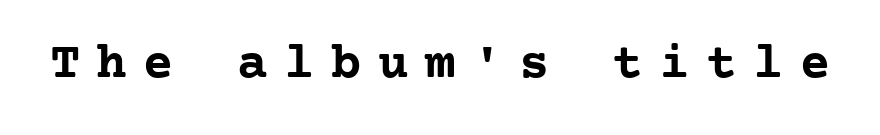
Compared with typical body copy, the letter spacing here is much looser. To sum up the face: it has serifs. Thick stems and heavy bowls — unmistakably bold. The passage shown is typed in a monospace face where columns stay perfectly aligned. The string is rendered with underlining switched off.
